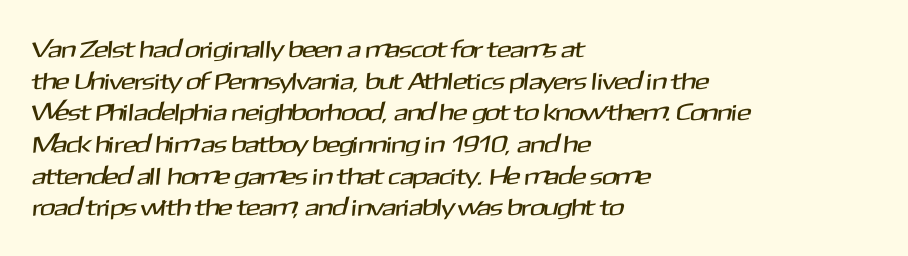
{"underline": "no", "align": "left", "line_spacing": "normal", "line_spacing_ratio": 1.32, "letter_spacing": "normal", "letter_spacing_em": 0.0, "glyph_px": 24}
